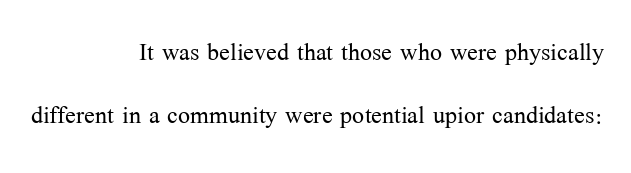
Q: Is the text bold? A: No.
Q: Is the text italic (slanted)? A: No, it is upright.
Q: Is the typeface a serif or a sans-serif typeface? A: Serif.
Q: Is the text underlined? A: No.
Q: How is the paragraph aligned? A: Right-aligned.
Q: Is the spacing between letters normal or unusually wide? A: Normal.
Q: Is the spacing between lines tight, normal or loose? A: Loose.
Q: Width (condensed, normal, or wide)? A: Normal.
Q: Stroke contrast? A: Medium.
Q: x-height? A: Medium.
Q: Monospaced? A: No.
